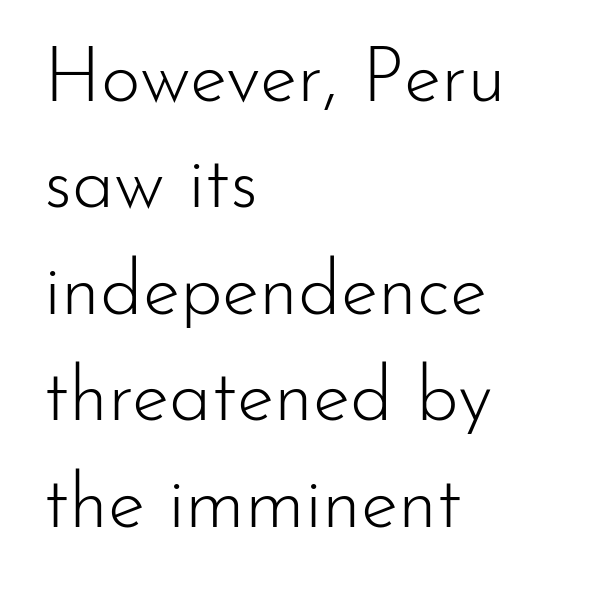
Each stroke keeps to a modest, everyday thickness or less. Lines of text with bare space underneath. The leading is moderate, giving the passage an even texture. Varying glyph widths throughout — classic text-font behaviour. Caption: multi-line text, flush left, ragged right. Regarding serifs, this sample does without them.
